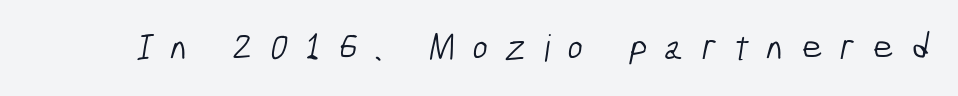
Only glyphs here, with clear space below each row. The face looks like a standard text weight, possibly lighter. Words appear elongated and porous because spacing is wide. Here the designer chose a conventional face with non-uniform glyph widths. Type style note: lacks serifs.
